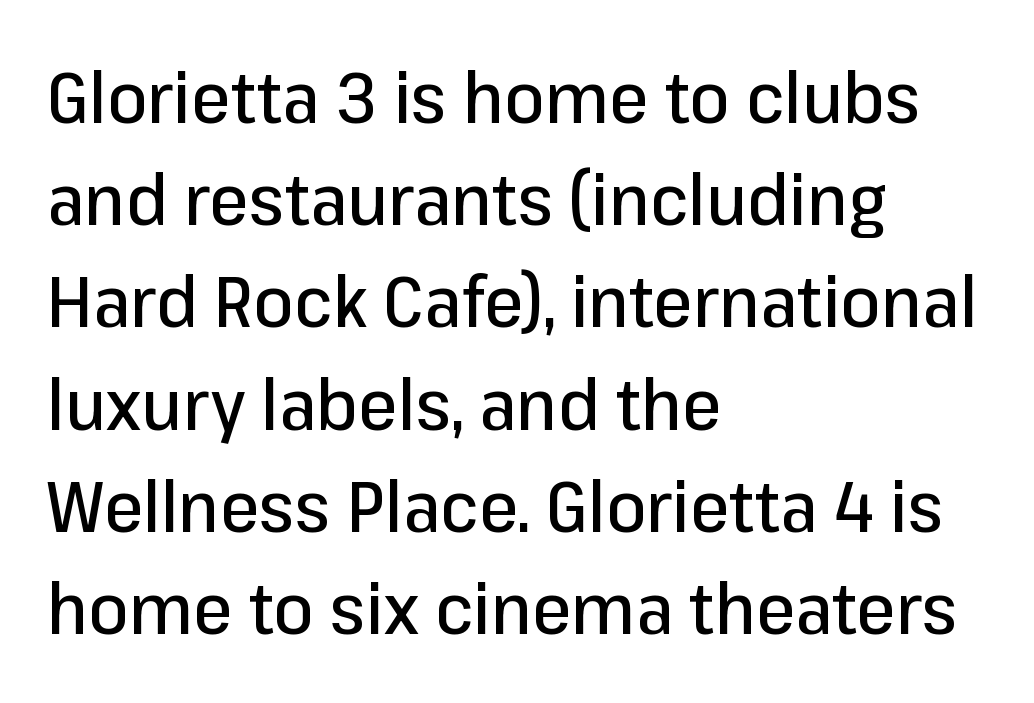
Check under the words: just untouched page. Reading down the column, the eye jumps a familiar distance to each next line. In terms of letterform style, serifs are entirely absent. Honestly, the letter spacing is just normal — you wouldn't notice it. A typesetter would mark this as roman, not italic. Spacing verdict: proportional, widths tailored to each character.
